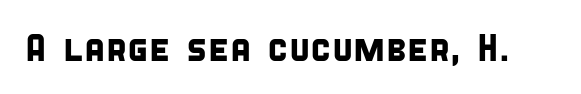
Q: Is the typeface a serif or a sans-serif typeface? A: Sans-serif.
Q: Is the text underlined? A: No.
Q: Is the spacing between letters normal or unusually wide? A: Normal.
Q: Width (condensed, normal, or wide)? A: Condensed.
Q: Stroke contrast? A: Low.
Q: x-height? A: Large.
Q: Monospaced? A: No.
